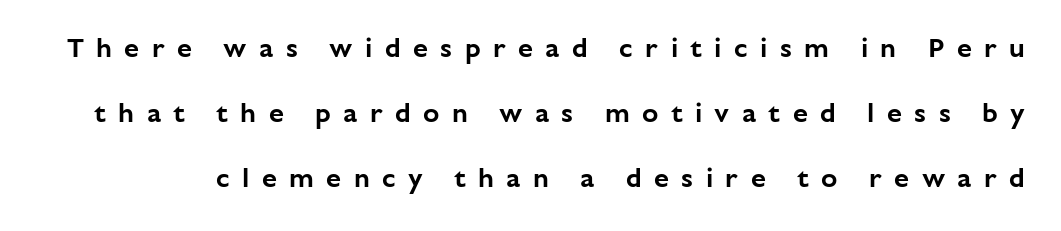
The image shows 27 px text type, upright; set loose line spacing (2.41x), unusually wide letter spacing (+0.46 em), not underlined.
